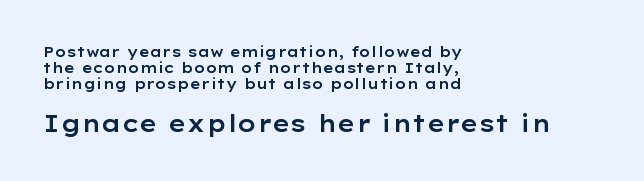
Q: Is the text italic (slanted)? A: No, it is upright.
Q: Is the text underlined? A: No.
Q: How is the paragraph aligned? A: Left-aligned.
Q: Is the spacing between letters normal or unusually wide? A: Normal.
Q: Is the spacing between lines tight, normal or loose? A: Tight.
Q: Which block of text is set in a larger size, the first (top) or the second (bottom)? A: The second (bottom) one.
